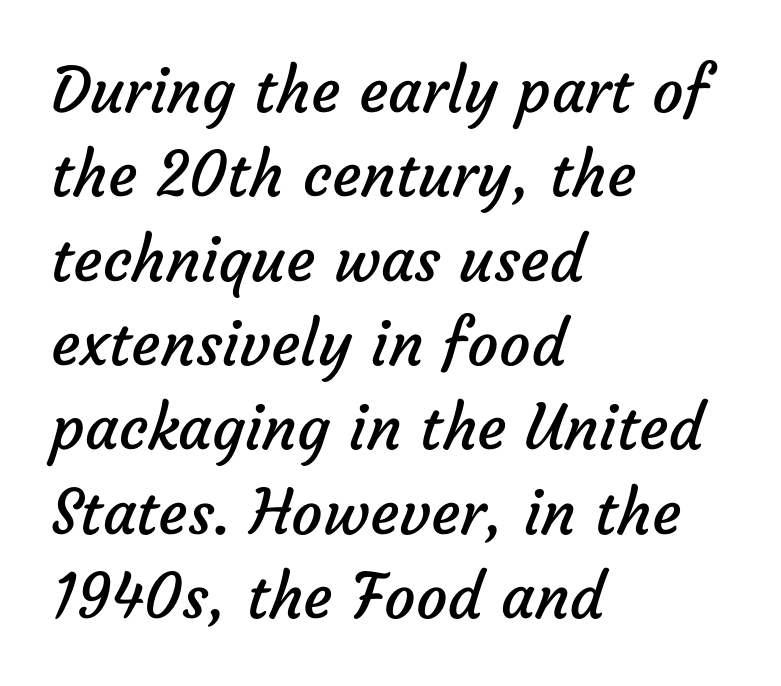
Q: Is the text bold? A: No.
Q: Is the typeface a serif or a sans-serif typeface? A: Sans-serif.
Q: Is the text underlined? A: No.
Q: How is the paragraph aligned? A: Left-aligned.
Q: Is the spacing between letters normal or unusually wide? A: Normal.
Q: Is the spacing between lines tight, normal or loose? A: Normal.
Q: Width (condensed, normal, or wide)? A: Normal.
Q: Stroke contrast? A: Low.
Q: x-height? A: Medium.
Q: Monospaced? A: No.
